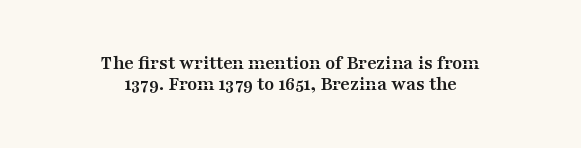
{"italic": "no", "bold": "yes", "underline": "no", "align": "center", "line_spacing": "tight", "line_spacing_ratio": 1.03, "letter_spacing": "normal", "letter_spacing_em": 0.0, "glyph_px": 20}
